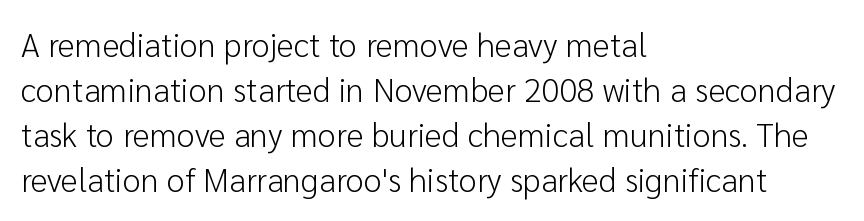
Q: Is the text bold? A: No.
Q: Is the text italic (slanted)? A: No, it is upright.
Q: Is the typeface a serif or a sans-serif typeface? A: Sans-serif.
Q: Is the text underlined? A: No.
Q: How is the paragraph aligned? A: Left-aligned.
Q: Is the spacing between letters normal or unusually wide? A: Normal.
Q: Is the spacing between lines tight, normal or loose? A: Normal.
Q: Width (condensed, normal, or wide)? A: Normal.
Q: Stroke contrast? A: Low.
Q: x-height? A: Medium.
Q: Monospaced? A: No.
